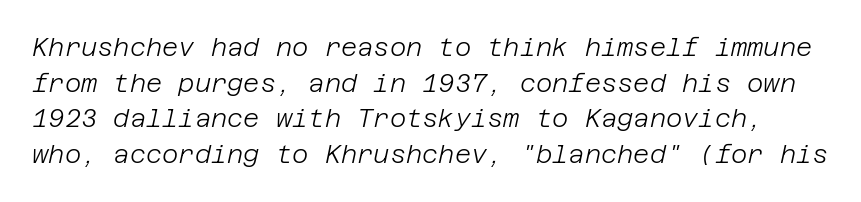
{"italic": "yes", "lean": "right", "slant_degrees": 12, "bold": "no", "underline": "no", "line_spacing": "normal", "line_spacing_ratio": 1.43, "letter_spacing": "normal", "letter_spacing_em": 0.0, "glyph_px": 25}
